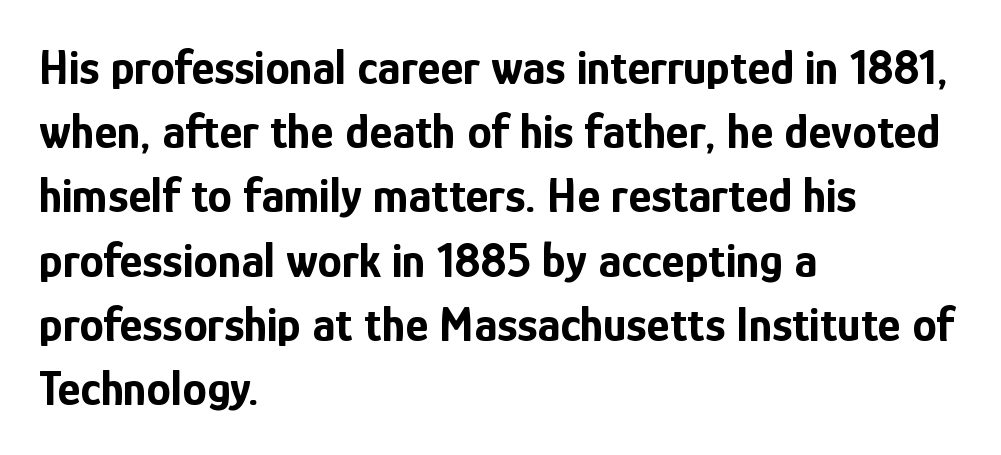
{"serif": "no", "italic": "no", "bold": "yes", "weight": "bold", "width": "condensed", "stroke_contrast": "low", "x_height": "medium", "monospaced": "no", "underline": "no", "align": "left", "line_spacing": "normal", "line_spacing_ratio": 1.31, "letter_spacing": "normal", "letter_spacing_em": 0.0, "glyph_px": 49}
